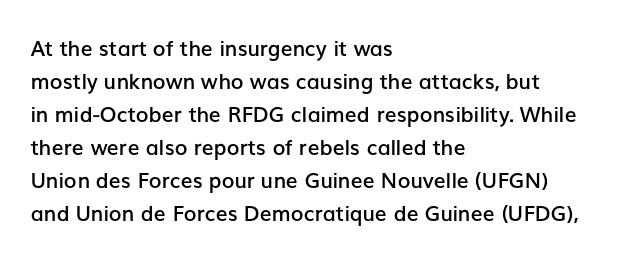
The image shows 21 px text type, upright; set left-aligned, normal line spacing (1.57x), normal letter spacing, not underlined.
